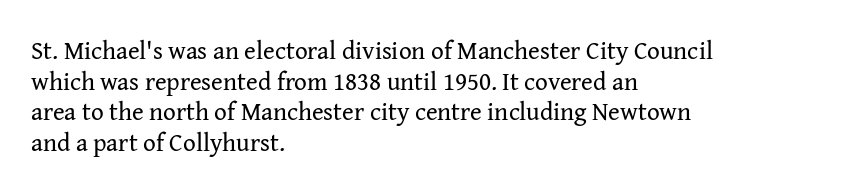
The image shows 25 px text type, upright; set left-aligned, line spacing 1.23x, normal letter spacing, not underlined.
